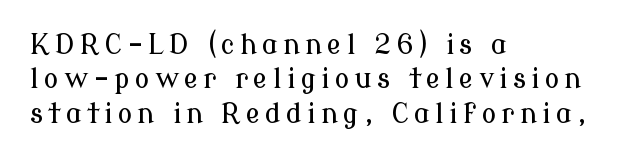
{"italic": "no", "underline": "no", "align": "left", "line_spacing": "normal", "line_spacing_ratio": 1.27, "glyph_px": 27}
